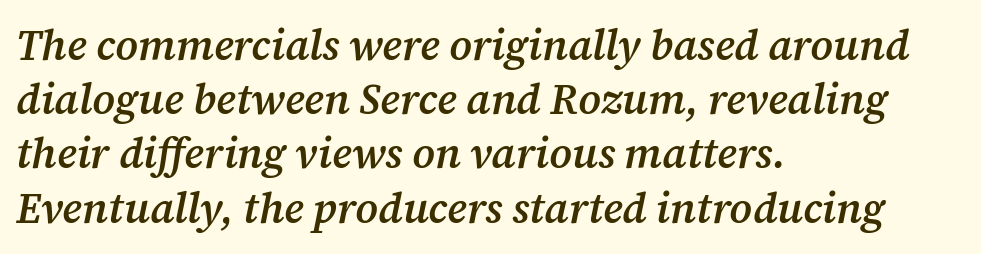
What kind of face is this? One with serifs. Does the leading feel generous? No, just average. Set as a demibold, roughly 600 on the weight scale. Between one letter and the next there's only the usual sliver of space.
